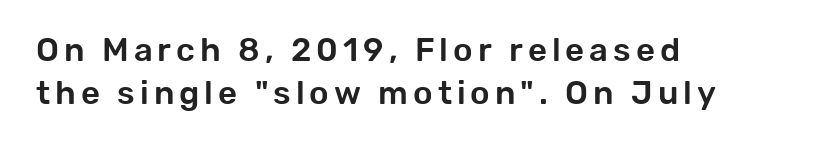
{"serif": "no", "italic": "no", "width": "normal", "stroke_contrast": "low", "x_height": "medium", "monospaced": "no", "underline": "no", "align": "left", "line_spacing": "normal", "line_spacing_ratio": 1.31, "glyph_px": 33}
